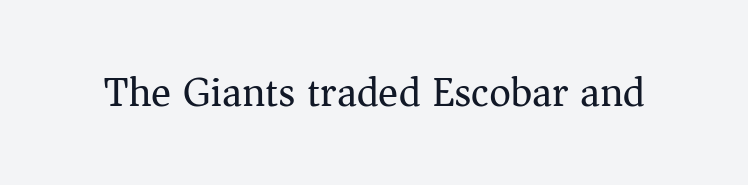
{"serif": "yes", "italic": "no", "bold": "no", "weight": "regular", "width": "normal", "stroke_contrast": "medium", "x_height": "medium", "monospaced": "no", "underline": "no", "letter_spacing": "normal", "letter_spacing_em": 0.0, "glyph_px": 42}
